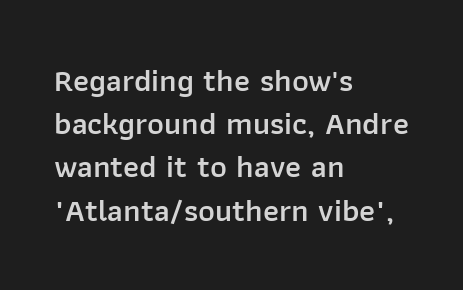
Q: Is the text bold? A: Semi-bold.
Q: Is the text italic (slanted)? A: No, it is upright.
Q: Is the typeface a serif or a sans-serif typeface? A: Sans-serif.
Q: Is the text underlined? A: No.
Q: How is the paragraph aligned? A: Left-aligned.
Q: Is the spacing between letters normal or unusually wide? A: Normal.
Q: Is the spacing between lines tight, normal or loose? A: Normal.
Q: Width (condensed, normal, or wide)? A: Normal.
Q: Stroke contrast? A: Low.
Q: x-height? A: Medium.
Q: Monospaced? A: No.
